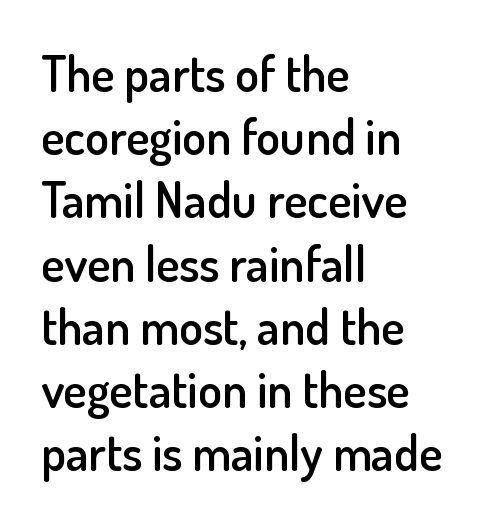
{"serif": "no", "italic": "no", "bold": "semi", "weight": "semibold", "width": "normal", "stroke_contrast": "low", "x_height": "small", "monospaced": "no", "underline": "no", "align": "left", "line_spacing": "normal", "line_spacing_ratio": 1.29, "letter_spacing": "normal", "letter_spacing_em": 0.0, "glyph_px": 49}
